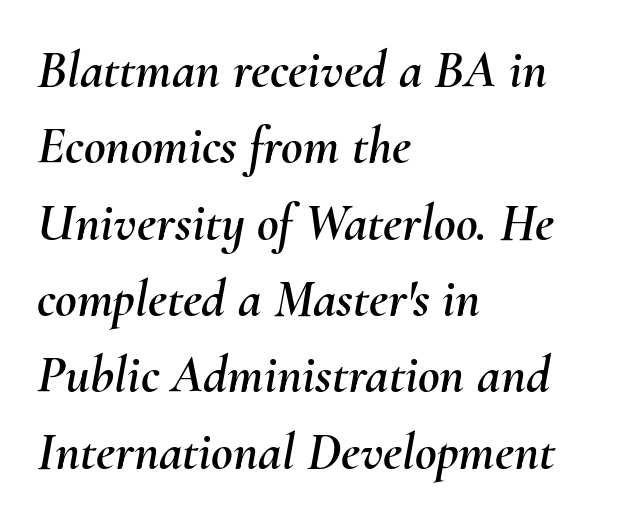
{"italic": "yes", "lean": "right", "slant_degrees": 10, "width": "normal", "stroke_contrast": "medium", "x_height": "small", "monospaced": "no", "underline": "no", "align": "left", "line_spacing": "normal", "line_spacing_ratio": 1.44, "letter_spacing": "normal", "letter_spacing_em": 0.0, "glyph_px": 53}
